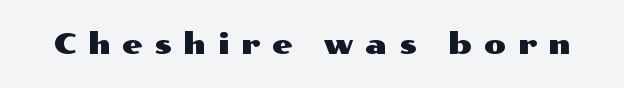
{"serif": "no", "italic": "no", "width": "wide", "stroke_contrast": "medium", "x_height": "medium", "monospaced": "no", "underline": "no", "letter_spacing": "wide", "letter_spacing_em": 0.4, "glyph_px": 29}
